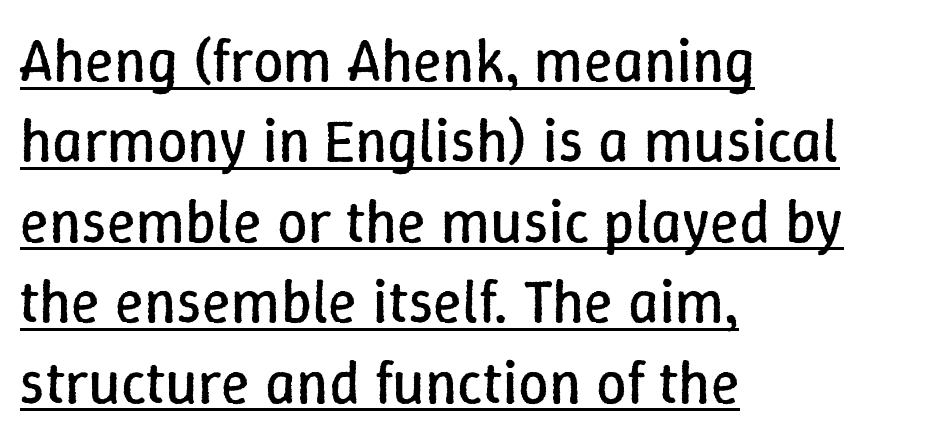
{"italic": "no", "bold": "no", "weight": "regular", "width": "normal", "stroke_contrast": "low", "x_height": "medium", "monospaced": "no", "underline": "yes", "align": "left", "line_spacing": "normal", "line_spacing_ratio": 1.34, "letter_spacing": "normal", "letter_spacing_em": 0.0, "glyph_px": 60}
